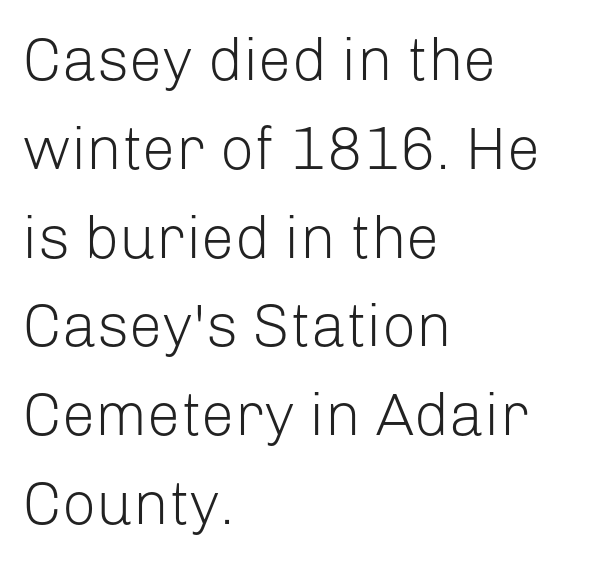
The type family on display is of the sans-serif kind. Plain, unruled lines of type. Character widths vary here, with narrow letters taking less room than wide ones. Characters remain perfectly vertical along every line. The passage shown is not bold in any degree. Nothing unusual about the tracking: characters are spaced as the font intends.
